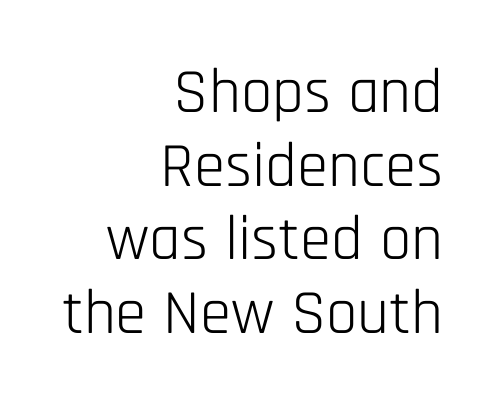
{"serif": "no", "italic": "no", "bold": "no", "weight": "light", "width": "condensed", "stroke_contrast": "low", "x_height": "large", "monospaced": "no", "underline": "no", "align": "right", "line_spacing_ratio": 1.17, "letter_spacing": "normal", "letter_spacing_em": 0.0, "glyph_px": 63}
